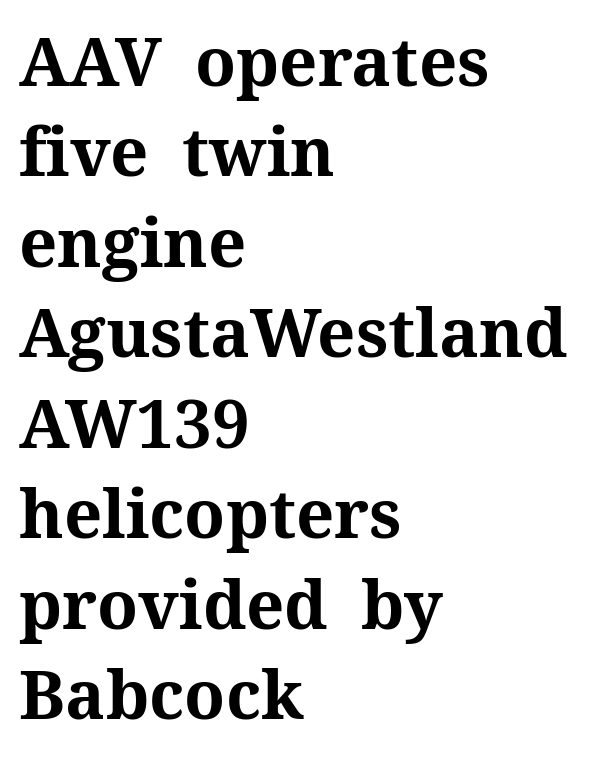
{"serif": "yes", "italic": "no", "bold": "yes", "weight": "bold", "width": "normal", "stroke_contrast": "medium", "x_height": "medium", "monospaced": "no", "underline": "no", "align": "left", "line_spacing": "normal", "line_spacing_ratio": 1.35, "letter_spacing": "normal", "letter_spacing_em": 0.0, "glyph_px": 67}
